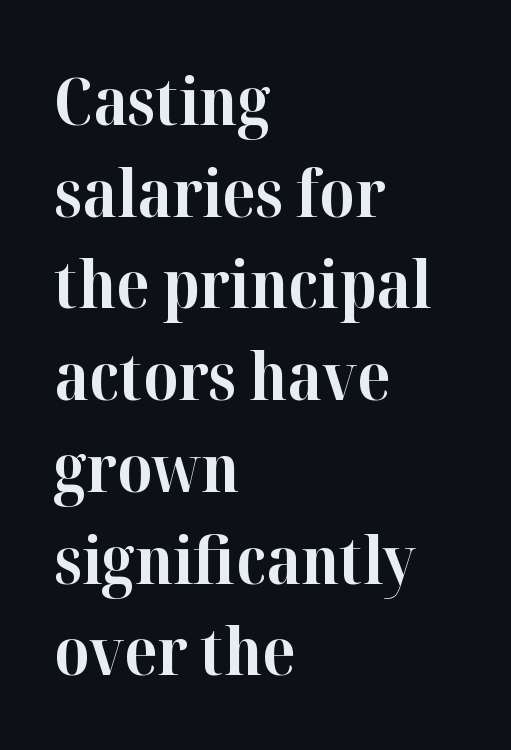
{"serif": "yes", "italic": "no", "bold": "yes", "weight": "bold", "width": "normal", "stroke_contrast": "high", "x_height": "medium", "monospaced": "no", "underline": "no", "align": "left", "line_spacing": "normal", "line_spacing_ratio": 1.39, "letter_spacing": "normal", "letter_spacing_em": 0.0, "glyph_px": 66}
